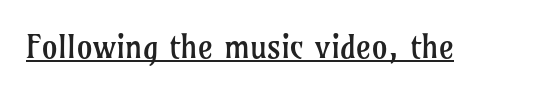
The image shows 32 px regular-weight serif type, upright; set normal letter spacing, underlined; low stroke contrast and a medium x-height.
